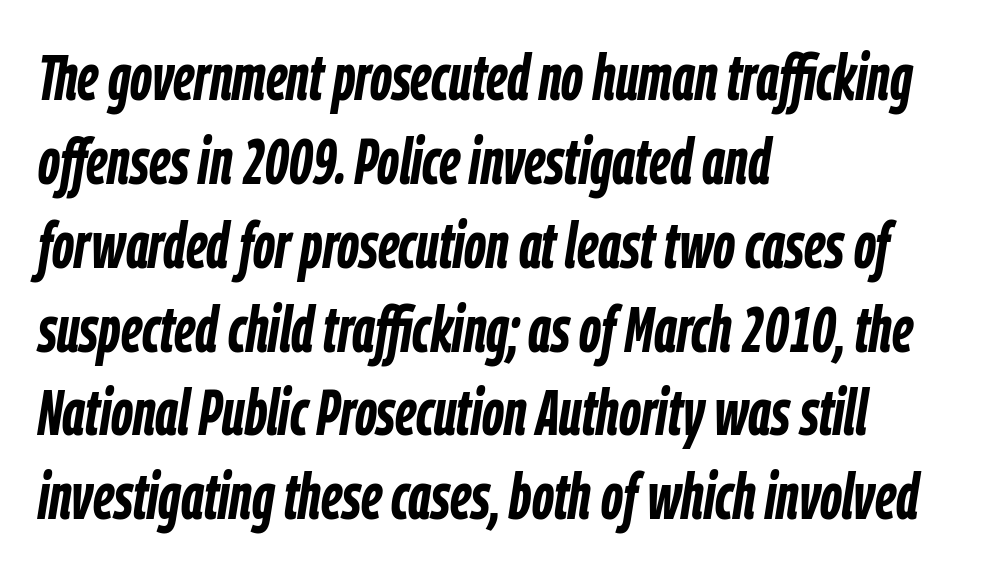
The image shows 64 px semibold, condensed type, italic (leaning right); set left-aligned, normal line spacing (1.31x), normal letter spacing, not underlined; low stroke contrast and a medium x-height.
